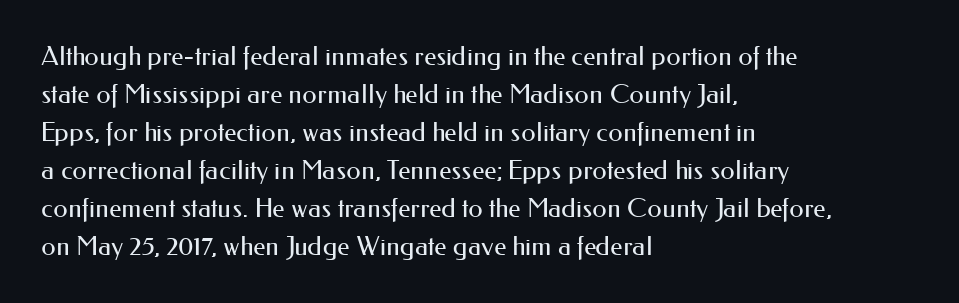
The image shows 26 px text type, upright; set left-aligned, normal line spacing (1.46x), normal letter spacing, not underlined.
